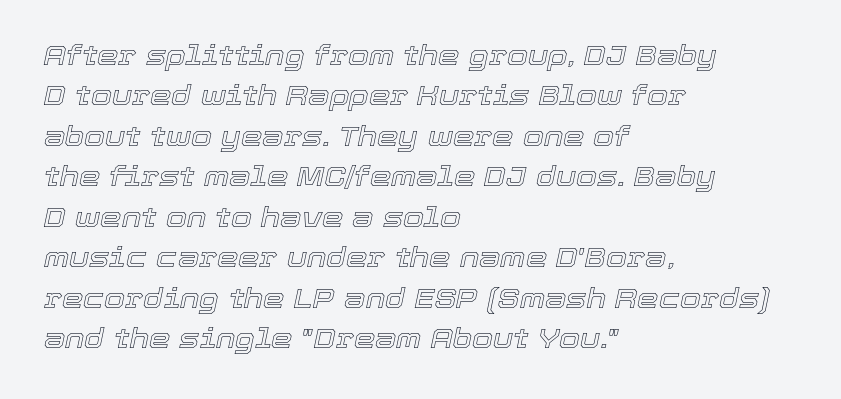
The image shows 27 px text type, italic (leaning right); set left-aligned, normal line spacing (1.5x), normal letter spacing, not underlined.
